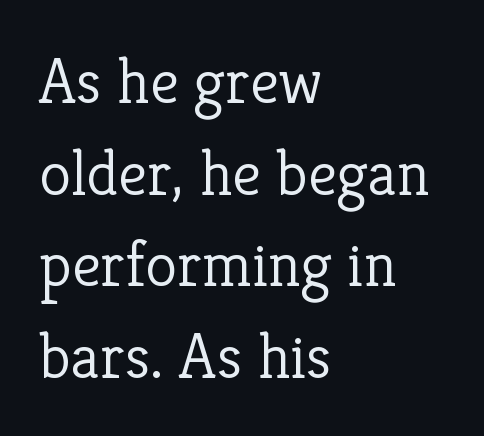
The typography opts for an upright posture over an oblique one. These lines are rendered in a variable-pitch font. Classification — serif. Nobody drew a line under any word here. The passage shown is not bold in any degree.
